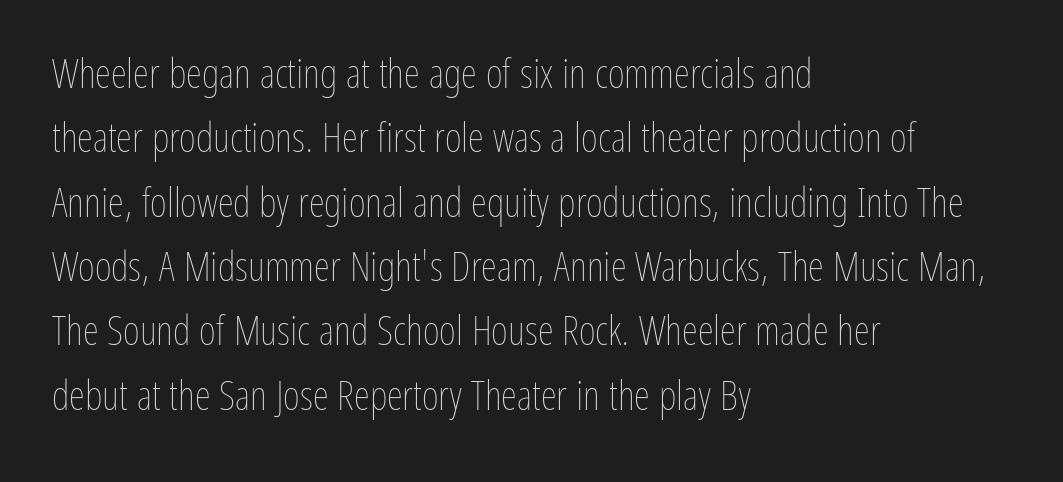
Q: Is the text bold? A: No.
Q: Is the text italic (slanted)? A: No, it is upright.
Q: Is the text underlined? A: No.
Q: How is the paragraph aligned? A: Left-aligned.
Q: Is the spacing between letters normal or unusually wide? A: Normal.
Q: Is the spacing between lines tight, normal or loose? A: Normal.
Q: Width (condensed, normal, or wide)? A: Condensed.
Q: Stroke contrast? A: Low.
Q: x-height? A: Medium.
Q: Monospaced? A: No.
